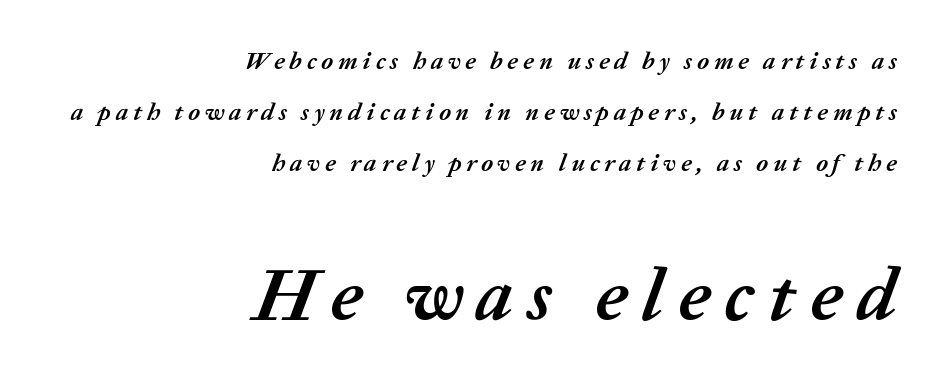
{"italic": "yes", "lean": "right", "slant_degrees": 20, "bold": "yes", "weight": "semibold", "width": "normal", "stroke_contrast": "medium", "x_height": "medium", "monospaced": "no", "underline": "no", "align": "right", "line_spacing": "loose", "line_spacing_ratio": 2.04, "larger_block": "second", "size_ratio": 3.0, "glyph_px": 75}
